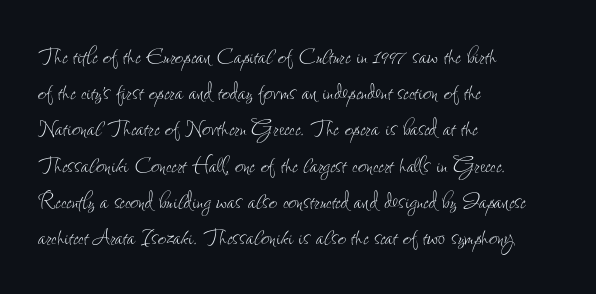
Q: Is the text bold? A: No.
Q: Is the text italic (slanted)? A: Yes.
Q: Is the text underlined? A: No.
Q: How is the paragraph aligned? A: Left-aligned.
Q: Is the spacing between letters normal or unusually wide? A: Normal.
Q: Is the spacing between lines tight, normal or loose? A: Normal.
Q: Width (condensed, normal, or wide)? A: Condensed.
Q: Stroke contrast? A: Low.
Q: x-height? A: Small.
Q: Monospaced? A: No.
